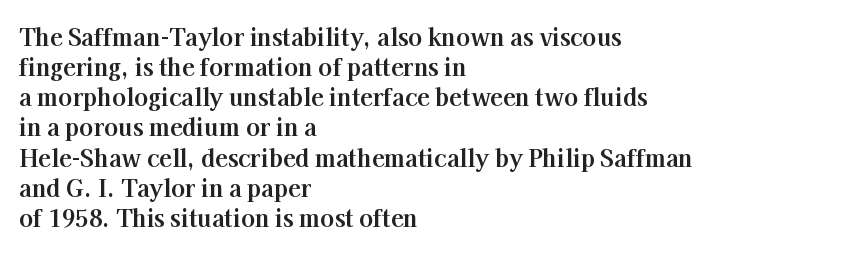
Q: Is the text bold? A: Yes.
Q: Is the text italic (slanted)? A: No, it is upright.
Q: Is the text underlined? A: No.
Q: How is the paragraph aligned? A: Left-aligned.
Q: Is the spacing between letters normal or unusually wide? A: Normal.
Q: Is the spacing between lines tight, normal or loose? A: Normal.
